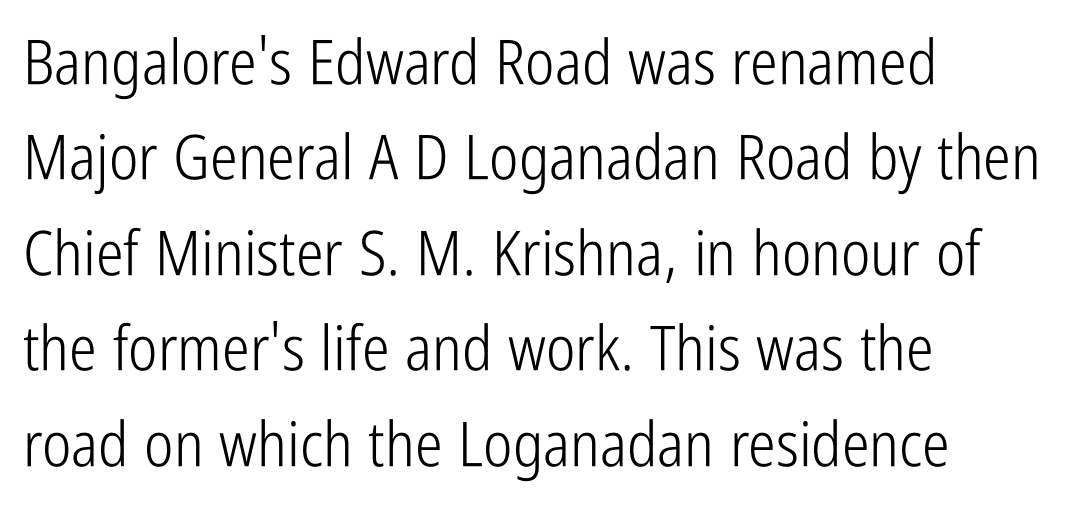
Q: Is the text bold? A: No.
Q: Is the text italic (slanted)? A: No, it is upright.
Q: Is the typeface a serif or a sans-serif typeface? A: Sans-serif.
Q: Is the text underlined? A: No.
Q: How is the paragraph aligned? A: Left-aligned.
Q: Is the spacing between letters normal or unusually wide? A: Normal.
Q: Is the spacing between lines tight, normal or loose? A: Normal.
Q: Width (condensed, normal, or wide)? A: Condensed.
Q: Stroke contrast? A: Low.
Q: x-height? A: Medium.
Q: Monospaced? A: No.
